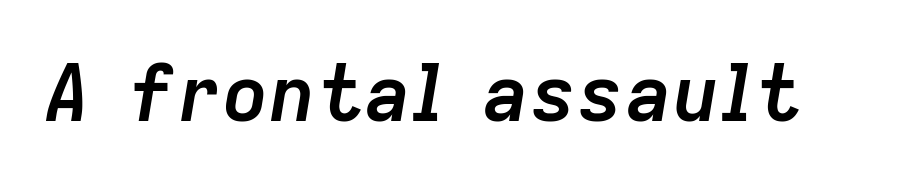
Q: Is the text bold? A: Yes.
Q: Is the text italic (slanted)? A: Yes, it leans right by about 9 degrees.
Q: Is the text underlined? A: No.
Q: Is the spacing between letters normal or unusually wide? A: Normal.
Q: Width (condensed, normal, or wide)? A: Normal.
Q: Stroke contrast? A: Low.
Q: x-height? A: Medium.
Q: Monospaced? A: No.
